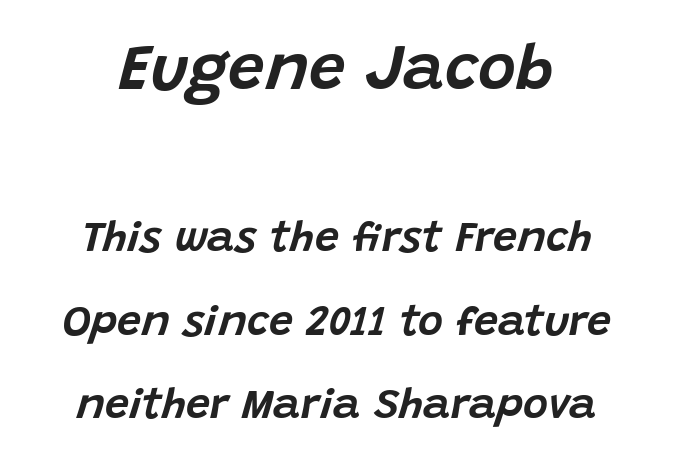
{"italic": "yes", "lean": "right", "slant_degrees": 15, "width": "normal", "stroke_contrast": "low", "x_height": "large", "monospaced": "no", "underline": "no", "line_spacing": "loose", "line_spacing_ratio": 1.94, "letter_spacing": "normal", "letter_spacing_em": 0.0, "larger_block": "first", "size_ratio": 1.51, "glyph_px": 65}
